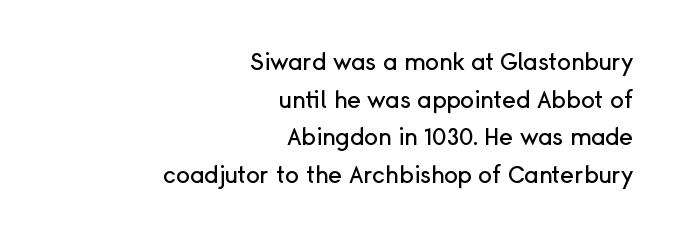
Look at the tracking — it's just the regular setting, nothing added. The font's upright variant was chosen for this text. The lines sit at an ordinary, default distance from one another. The typesetter chose a ragged-left arrangement here. The words here are not underlined.
